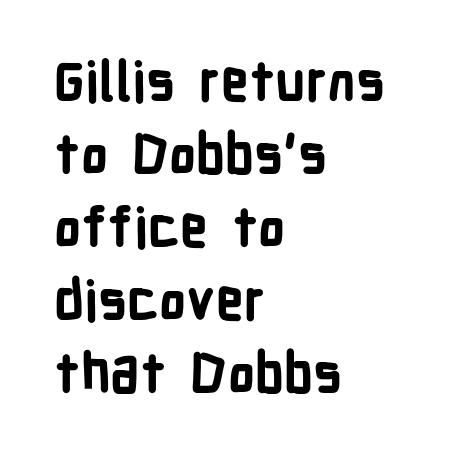
{"serif": "no", "italic": "no", "bold": "yes", "weight": "bold", "width": "condensed", "stroke_contrast": "low", "x_height": "medium", "monospaced": "no", "underline": "no", "align": "left", "line_spacing": "normal", "line_spacing_ratio": 1.35, "letter_spacing": "normal", "letter_spacing_em": 0.0, "glyph_px": 54}
